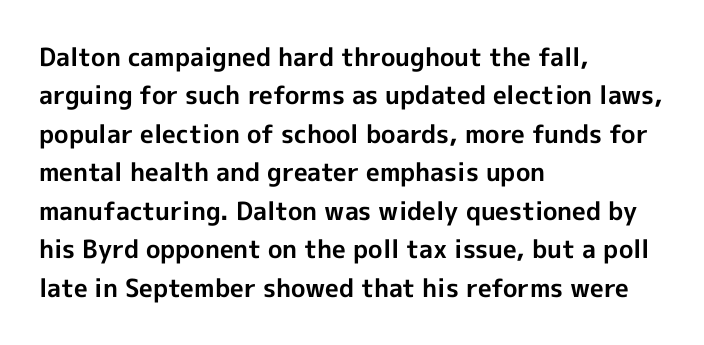
Q: Is the text bold? A: Yes.
Q: Is the text italic (slanted)? A: No, it is upright.
Q: Is the text underlined? A: No.
Q: How is the paragraph aligned? A: Left-aligned.
Q: Is the spacing between letters normal or unusually wide? A: Normal.
Q: Is the spacing between lines tight, normal or loose? A: Normal.
